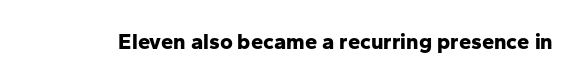
{"italic": "no", "bold": "yes", "underline": "no", "letter_spacing": "normal", "letter_spacing_em": 0.0, "glyph_px": 22}
